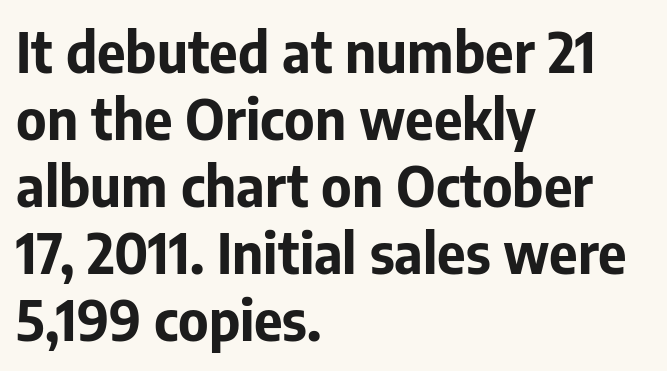
Q: Is the text bold? A: Yes.
Q: Is the text italic (slanted)? A: No, it is upright.
Q: Is the typeface a serif or a sans-serif typeface? A: Sans-serif.
Q: Is the text underlined? A: No.
Q: How is the paragraph aligned? A: Left-aligned.
Q: Is the spacing between letters normal or unusually wide? A: Normal.
Q: Width (condensed, normal, or wide)? A: Normal.
Q: Stroke contrast? A: Low.
Q: x-height? A: Medium.
Q: Monospaced? A: No.
